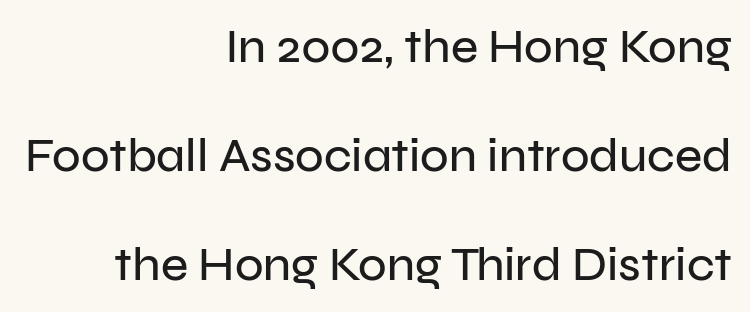
Q: Is the text italic (slanted)? A: No, it is upright.
Q: Is the typeface a serif or a sans-serif typeface? A: Sans-serif.
Q: Is the text underlined? A: No.
Q: How is the paragraph aligned? A: Right-aligned.
Q: Is the spacing between letters normal or unusually wide? A: Normal.
Q: Is the spacing between lines tight, normal or loose? A: Loose.
Q: Width (condensed, normal, or wide)? A: Normal.
Q: Stroke contrast? A: Low.
Q: x-height? A: Medium.
Q: Monospaced? A: No.
